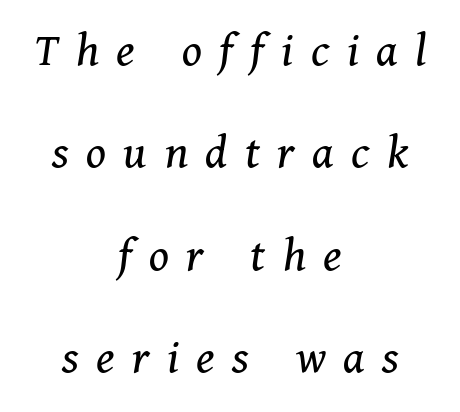
The image shows 50 px regular-weight serif type, italic (leaning right); set centered, loose line spacing (2.05x), unusually wide letter spacing (+0.35 em), not underlined; medium stroke contrast and a medium x-height.
